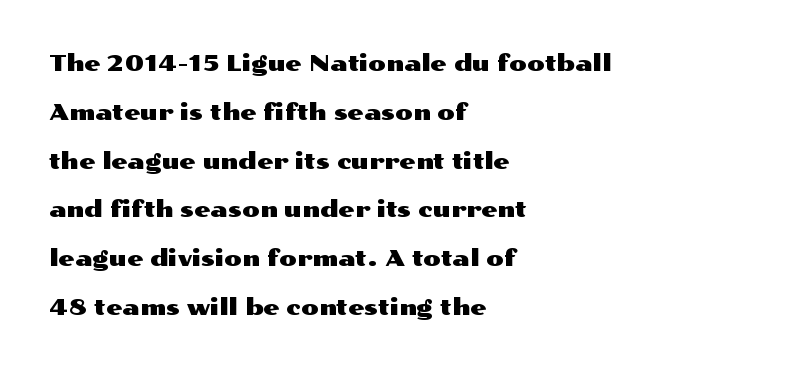
The image shows 23 px text type, upright; set left-aligned, loose line spacing (2.12x), normal letter spacing, not underlined.
